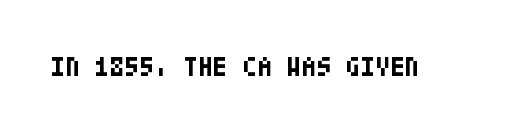
What stands out about the letter spacing? Nothing — it is the standard amount. No italicization has been applied; the sample stays upright. The gap between lines stays unmarked. Thick stems and heavy bowls — unmistakably bold.
